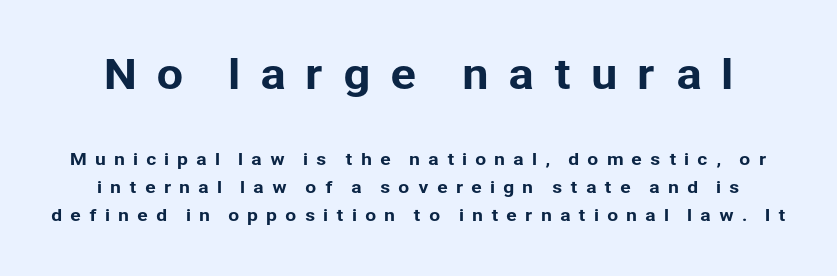
The image shows 39 px sans-serif type, upright; set line spacing 1.74x, unusually wide letter spacing (+0.49 em), not underlined; the first (top) block is 2.44x larger; low stroke contrast and a medium x-height.
